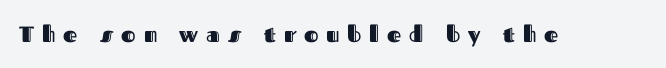
The image shows 22 px text type, upright; set unusually wide letter spacing (+0.36 em), not underlined.
